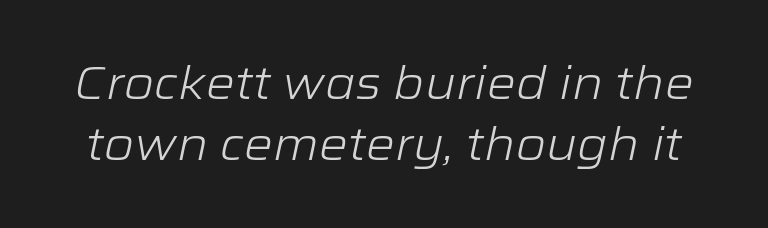
The image shows 46 px light, wide type, italic (leaning right); set normal line spacing (1.33x), normal letter spacing, not underlined; low stroke contrast and a medium x-height.
